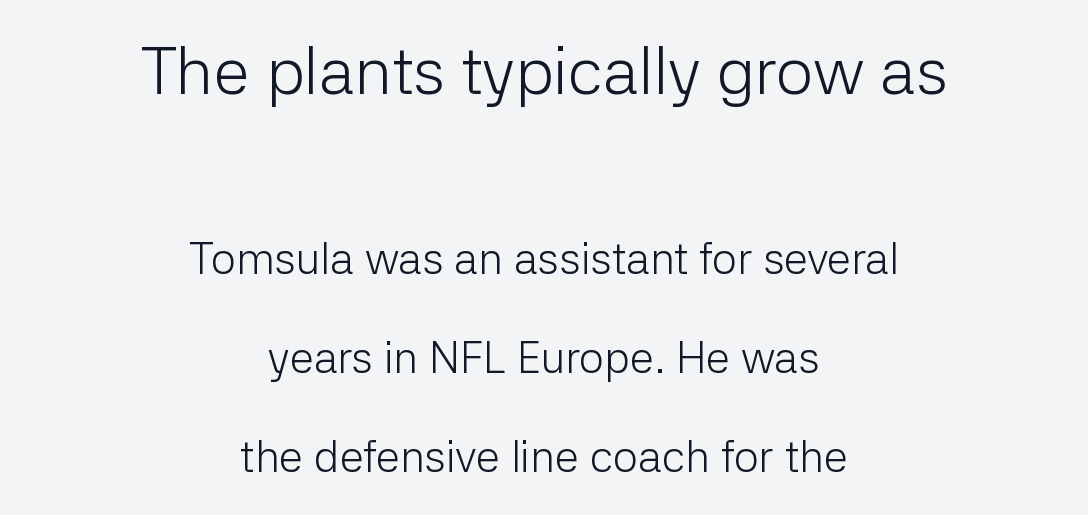
To sum up the face: it is a sans, with no serifs. Spacing verdict: proportional, widths tailored to each character. If you measured baseline to baseline, you'd find a long distance. You could call the tracking neutral — neither tight nor loose. Ink coverage per letter is moderate at most.
